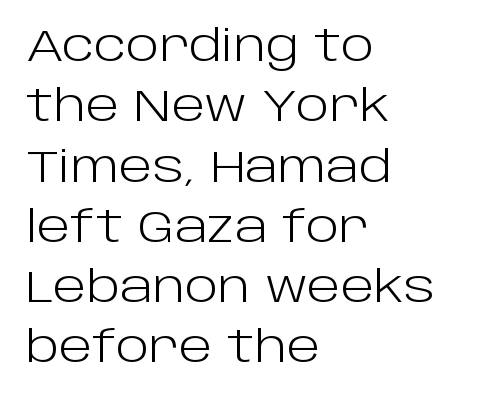
Stroke terminals: plain, sans-serif. Weight class: somewhere from thin through regular. Leading matches the norm, producing a regular column. The paragraph shown leans on its left margin. The specimen omits any rule beneath the text block's lines.
